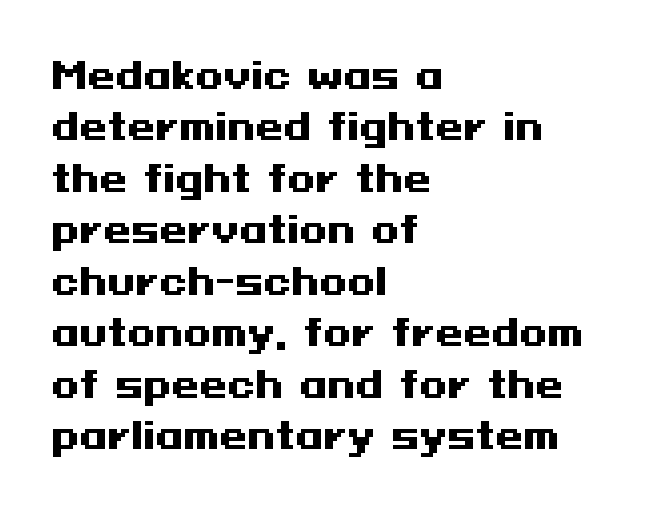
The image shows 36 px heavy, wide sans-serif type, upright; set left-aligned, normal line spacing (1.43x), normal letter spacing, not underlined; medium stroke contrast and a medium x-height.
